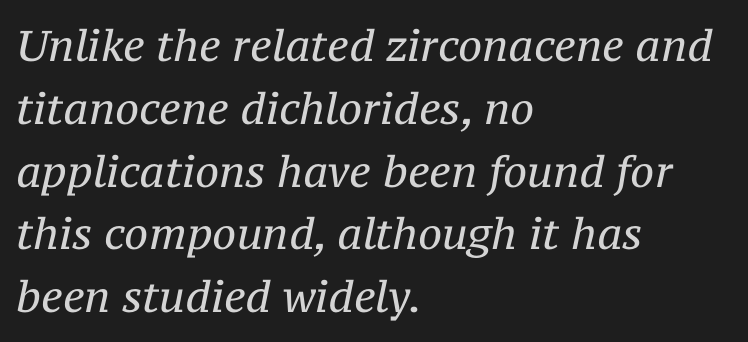
The image shows 43 px regular-weight serif type, italic (leaning right); set left-aligned, normal line spacing (1.46x), normal letter spacing, not underlined; medium stroke contrast and a medium x-height.
